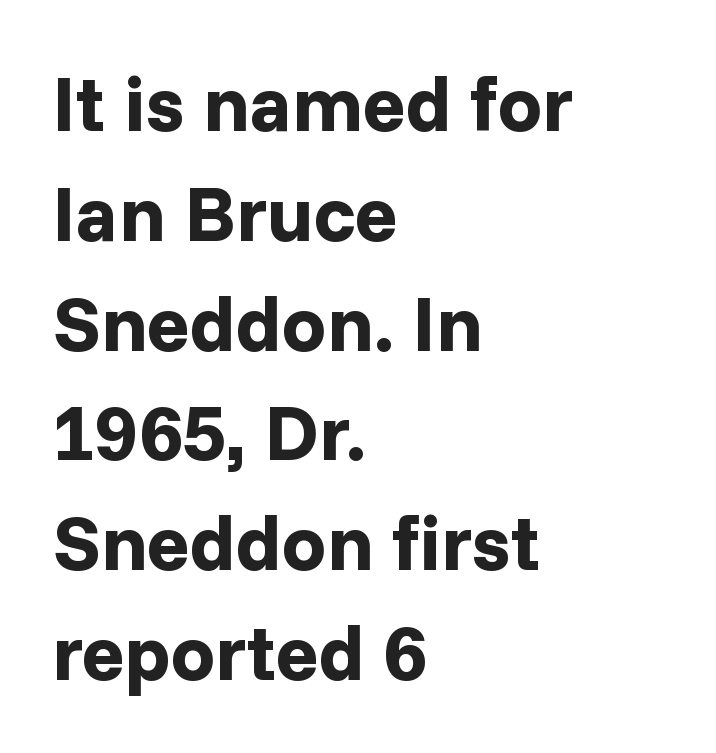
Here the glyphs are tracked normally, forming tight word shapes. The rendering uses natural spacing where letterforms have individual widths. The rendering shows plain stroke endings on the letterforms — a sans-serif design. Each glyph is drawn with heavy, bold strokes. The area under the type is left untouched.
